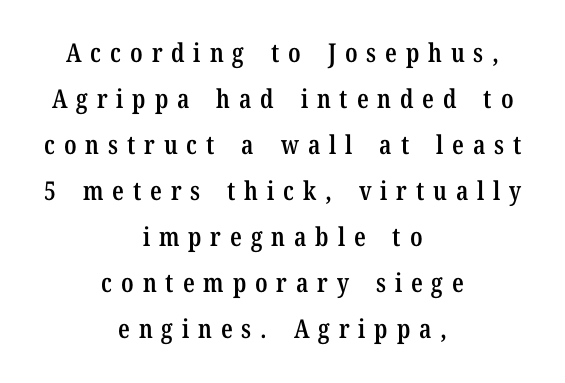
{"italic": "no", "bold": "semi", "underline": "no", "align": "center", "line_spacing_ratio": 1.77, "letter_spacing": "wide", "letter_spacing_em": 0.34, "glyph_px": 26}
